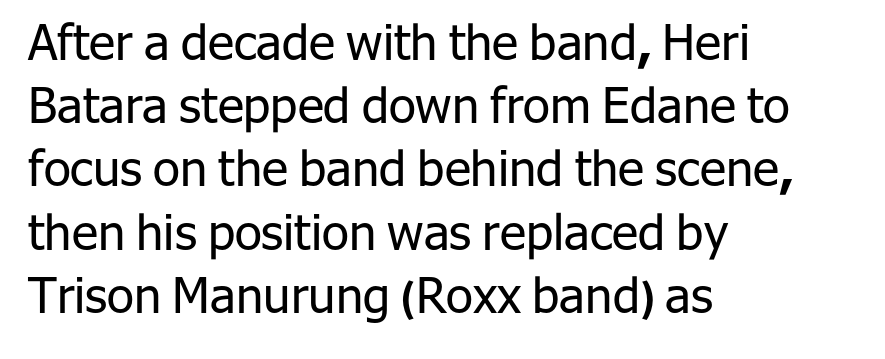
Check under the words: just untouched page. Is this a fixed-width face? No — the glyphs have proportional, varying widths. Is the block centered? No — it sits flush against the left margin. The designer went with a sans here, leaving each stem footless. The lettering stays uniformly vertical, giving the passage a roman look.
